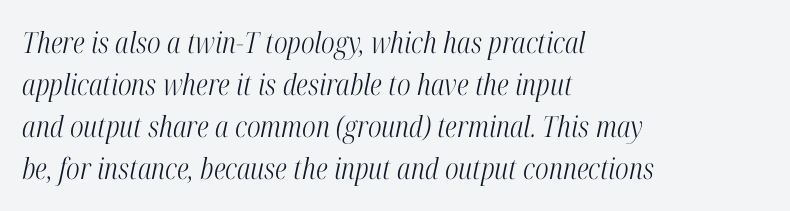
The image shows 29 px light, condensed serif type, italic (leaning right); set left-aligned, normal line spacing (1.45x), normal letter spacing, not underlined; high stroke contrast and a medium x-height.
